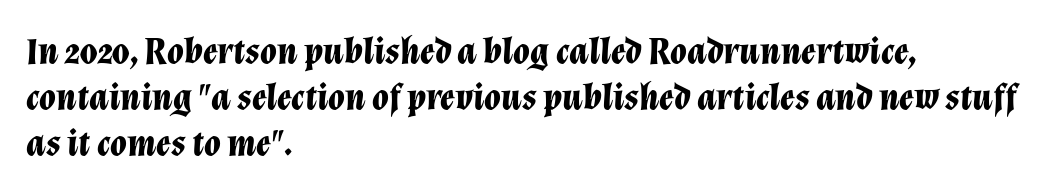
{"italic": "yes", "lean": "right", "slant_degrees": 12, "bold": "yes", "weight": "bold", "width": "normal", "stroke_contrast": "low", "x_height": "medium", "monospaced": "no", "underline": "no", "align": "left", "line_spacing_ratio": 1.21, "letter_spacing": "normal", "letter_spacing_em": 0.0, "glyph_px": 38}
